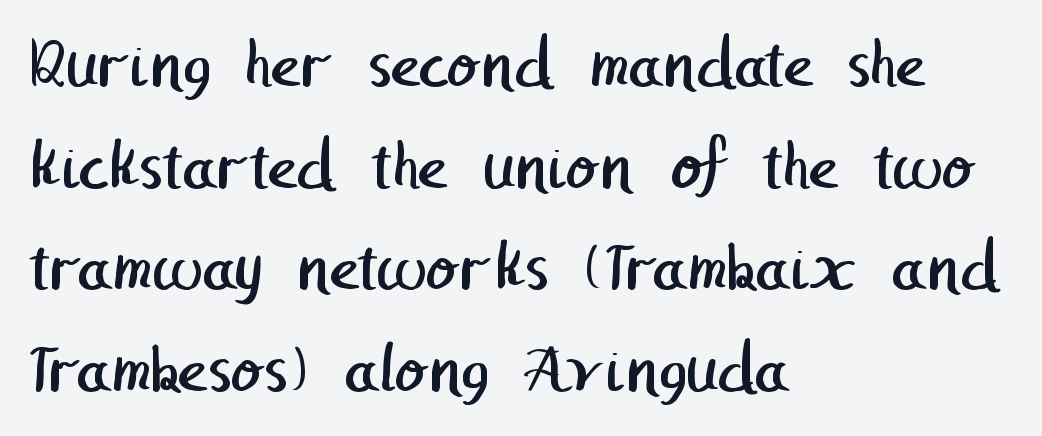
{"serif": "no", "bold": "no", "weight": "regular", "width": "normal", "stroke_contrast": "low", "x_height": "medium", "underline": "no", "align": "left", "line_spacing": "normal", "line_spacing_ratio": 1.41, "letter_spacing": "normal", "letter_spacing_em": 0.0, "glyph_px": 72}
